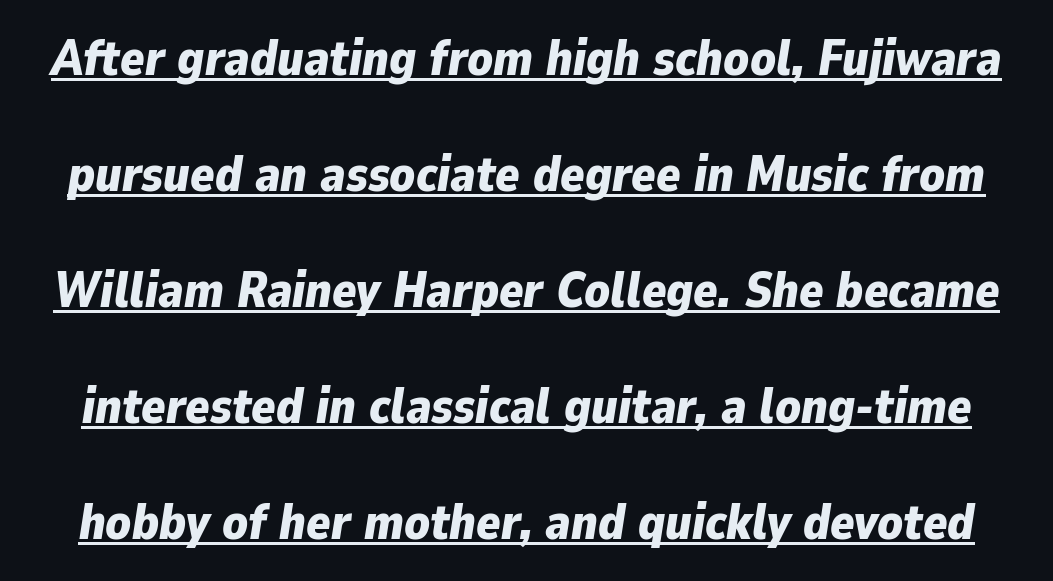
{"italic": "yes", "lean": "right", "slant_degrees": 9, "bold": "yes", "weight": "bold", "width": "normal", "stroke_contrast": "low", "x_height": "medium", "monospaced": "no", "underline": "yes", "line_spacing": "loose", "line_spacing_ratio": 2.32, "letter_spacing": "normal", "letter_spacing_em": 0.0, "glyph_px": 50}
